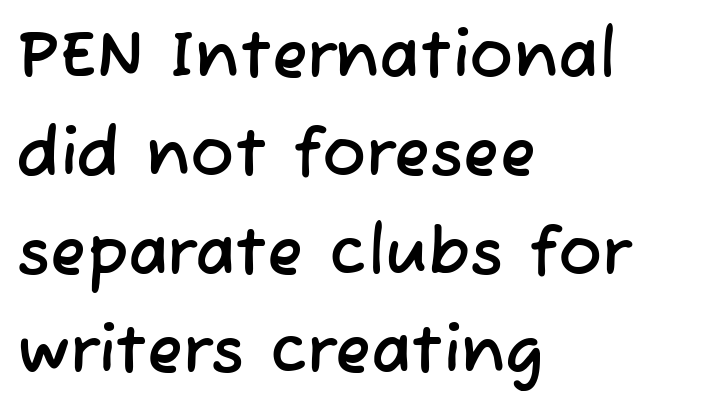
The setting favours the left margin, as ordinary paragraphs usually do. No word sits above an underline. These lines are rendered in a variable-pitch font. The face used here is a sans, in the tradition of grotesques and geometrics. Is the letter spacing exaggerated? No — it looks like the ordinary default. How would I describe the line gaps? Plain and ordinary.
